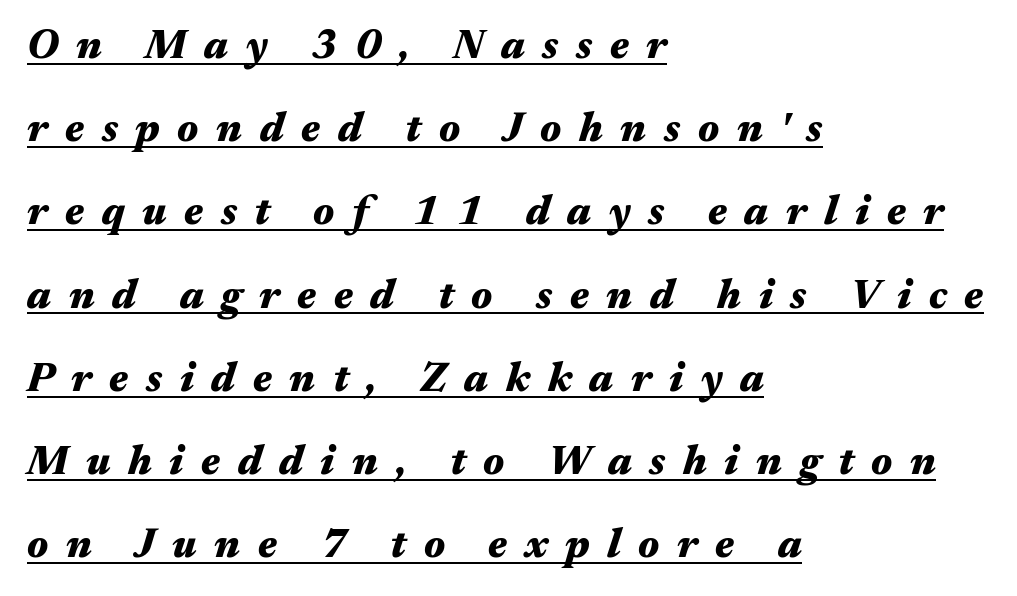
Vertical spacing — loose. A dark, heavy texture on the line: the type is bold. Each line starts at the same left margin while the right side varies. These lines have a slow, spaced-out rhythm from letter to letter. Observe the lean: these are italic letterforms.
